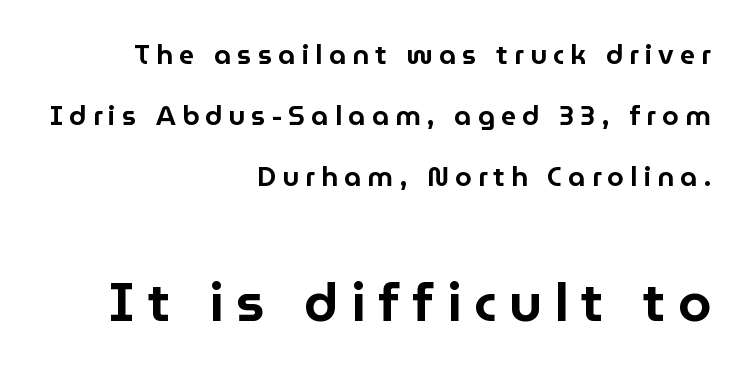
Q: Is the text italic (slanted)? A: No, it is upright.
Q: Is the typeface a serif or a sans-serif typeface? A: Sans-serif.
Q: Is the text underlined? A: No.
Q: How is the paragraph aligned? A: Right-aligned.
Q: Is the spacing between letters normal or unusually wide? A: Unusually wide.
Q: Is the spacing between lines tight, normal or loose? A: Loose.
Q: Which block of text is set in a larger size, the first (top) or the second (bottom)? A: The second (bottom) one.
Q: Width (condensed, normal, or wide)? A: Normal.
Q: Stroke contrast? A: Low.
Q: x-height? A: Medium.
Q: Monospaced? A: No.
